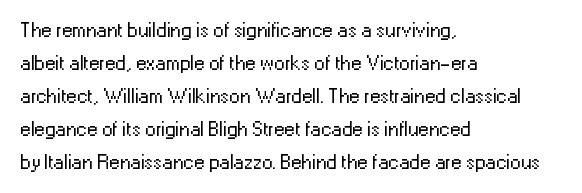
Q: Is the text bold? A: No.
Q: Is the text italic (slanted)? A: No, it is upright.
Q: Is the text underlined? A: No.
Q: How is the paragraph aligned? A: Left-aligned.
Q: Is the spacing between letters normal or unusually wide? A: Normal.
Q: Is the spacing between lines tight, normal or loose? A: Normal.
